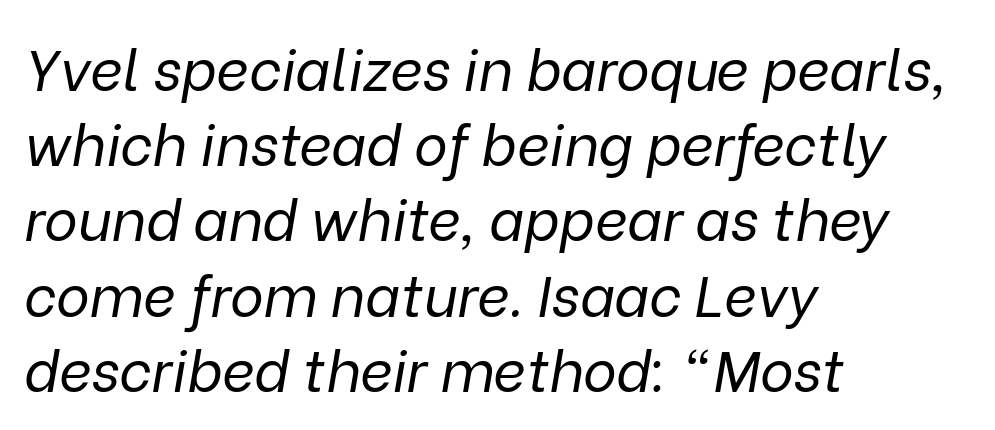
Q: Is the text bold? A: No.
Q: Is the text italic (slanted)? A: Yes, it leans right by about 9 degrees.
Q: Is the text underlined? A: No.
Q: How is the paragraph aligned? A: Left-aligned.
Q: Is the spacing between letters normal or unusually wide? A: Normal.
Q: Is the spacing between lines tight, normal or loose? A: Normal.
Q: Width (condensed, normal, or wide)? A: Normal.
Q: Stroke contrast? A: Low.
Q: x-height? A: Medium.
Q: Monospaced? A: No.
